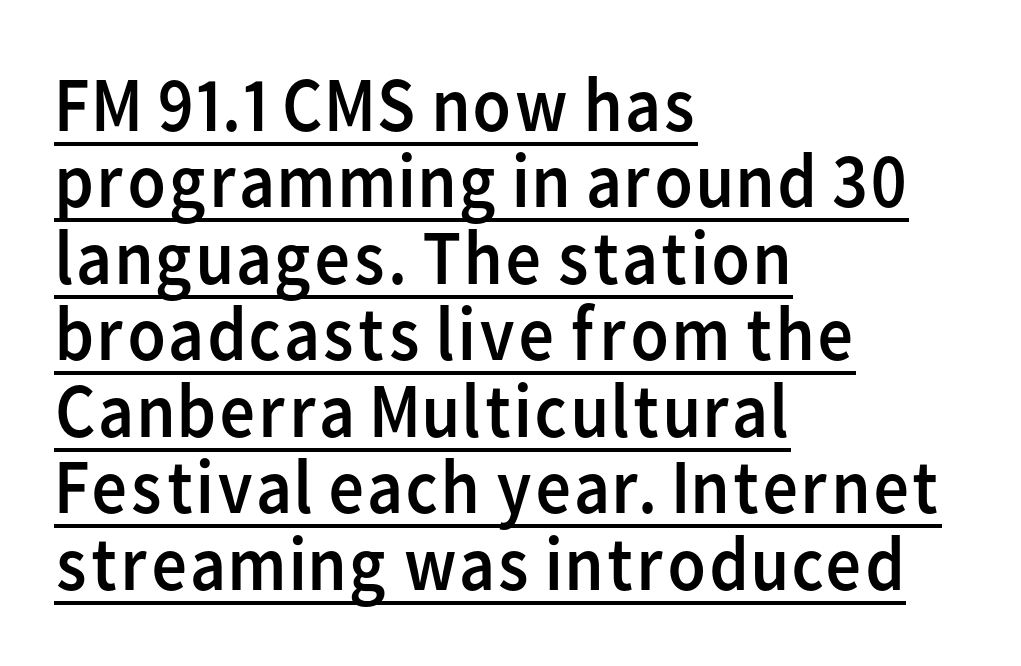
You could not count columns in this text — the font is proportionally spaced. Spacing between characters is what you'd get straight out of the box. The rendering uses a small line-height, squeezing the rows. The passage is arranged the way most books set body copy — flush left.
